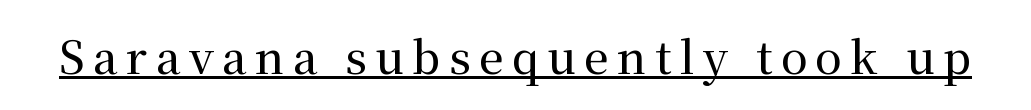
{"serif": "yes", "italic": "no", "width": "normal", "stroke_contrast": "medium", "x_height": "medium", "monospaced": "no", "underline": "yes", "glyph_px": 44}
